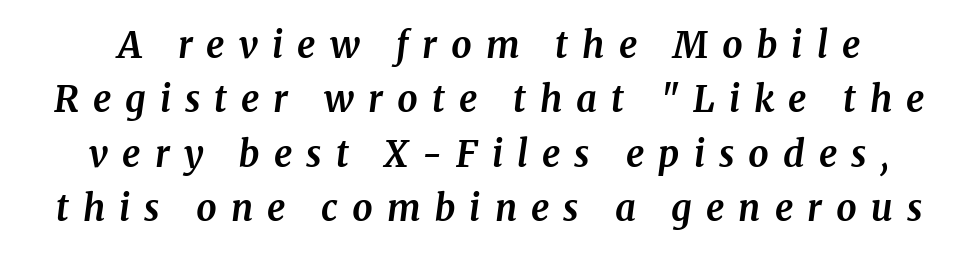
{"serif": "yes", "italic": "yes", "lean": "right", "slant_degrees": 8, "bold": "yes", "weight": "bold", "width": "normal", "stroke_contrast": "medium", "x_height": "medium", "monospaced": "no", "underline": "no", "line_spacing": "normal", "line_spacing_ratio": 1.51, "letter_spacing": "wide", "letter_spacing_em": 0.39, "glyph_px": 36}
